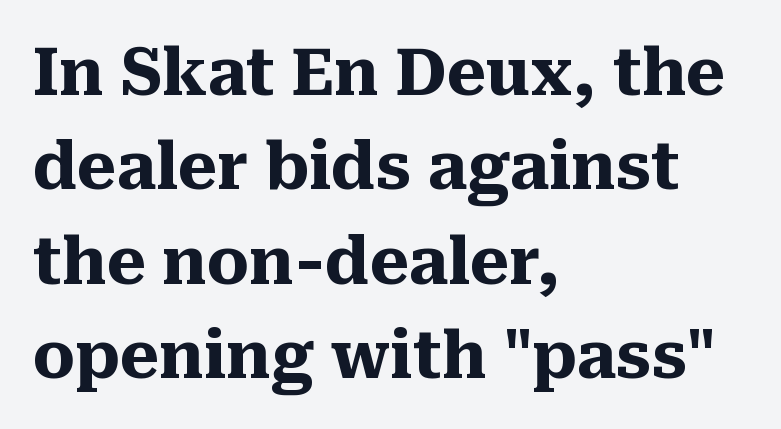
{"serif": "yes", "italic": "no", "bold": "yes", "weight": "heavy", "width": "normal", "stroke_contrast": "medium", "x_height": "medium", "monospaced": "no", "underline": "no", "align": "left", "line_spacing": "normal", "line_spacing_ratio": 1.43, "letter_spacing": "normal", "letter_spacing_em": 0.0, "glyph_px": 66}
